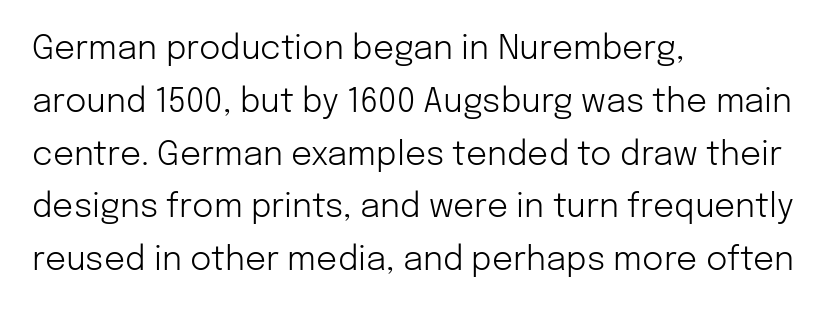
{"serif": "no", "italic": "no", "bold": "no", "weight": "light", "width": "normal", "stroke_contrast": "low", "x_height": "medium", "monospaced": "no", "underline": "no", "align": "left", "line_spacing": "normal", "line_spacing_ratio": 1.6, "letter_spacing": "normal", "letter_spacing_em": 0.0, "glyph_px": 33}
